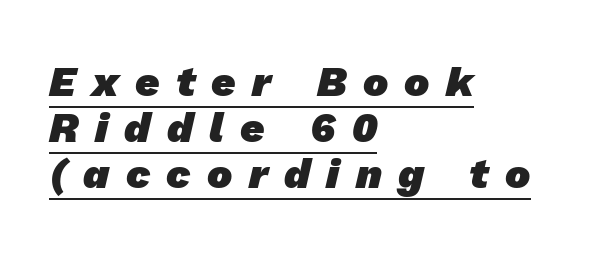
{"serif": "no", "bold": "yes", "weight": "heavy", "width": "normal", "stroke_contrast": "low", "x_height": "medium", "monospaced": "no", "underline": "yes", "align": "left", "line_spacing": "tight", "line_spacing_ratio": 1.1, "letter_spacing": "wide", "letter_spacing_em": 0.39, "glyph_px": 42}
